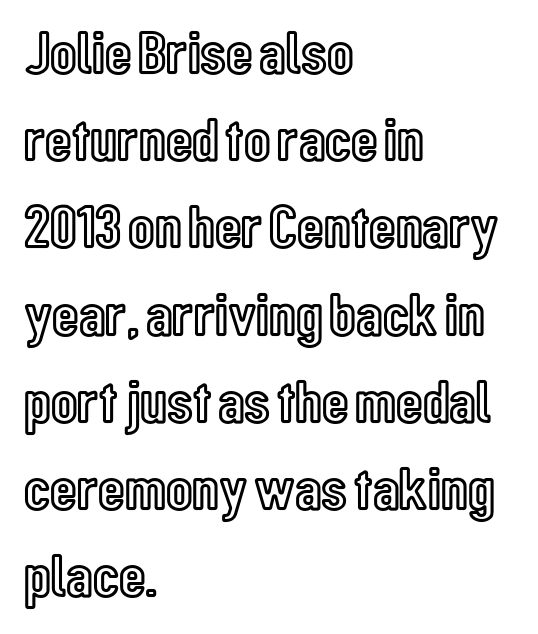
{"italic": "no", "width": "condensed", "x_height": "medium", "monospaced": "no", "underline": "no", "align": "left", "line_spacing": "normal", "line_spacing_ratio": 1.43, "letter_spacing": "normal", "letter_spacing_em": 0.0, "glyph_px": 61}
